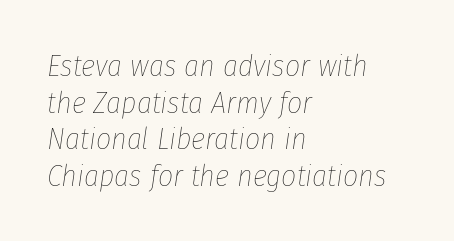
{"italic": "yes", "lean": "right", "slant_degrees": 8, "bold": "no", "weight": "thin", "width": "condensed", "stroke_contrast": "low", "x_height": "medium", "monospaced": "no", "underline": "no", "align": "left", "line_spacing_ratio": 1.22, "letter_spacing": "normal", "letter_spacing_em": 0.0, "glyph_px": 30}
